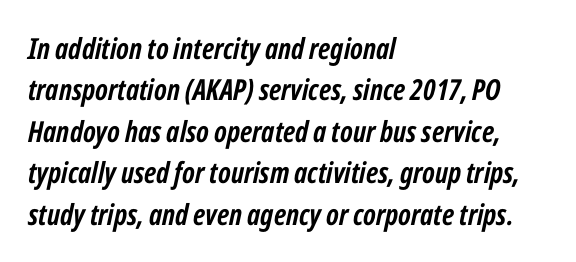
Q: Is the text bold? A: Yes.
Q: Is the text italic (slanted)? A: Yes, it leans right by about 12 degrees.
Q: Is the text underlined? A: No.
Q: How is the paragraph aligned? A: Left-aligned.
Q: Is the spacing between letters normal or unusually wide? A: Normal.
Q: Is the spacing between lines tight, normal or loose? A: Normal.
Q: Width (condensed, normal, or wide)? A: Condensed.
Q: Stroke contrast? A: Low.
Q: x-height? A: Medium.
Q: Monospaced? A: No.
